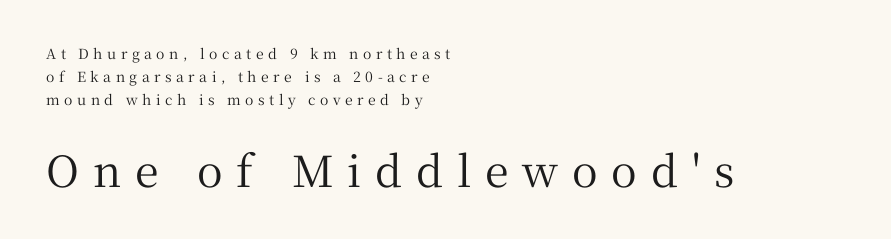
A typesetter would mark this as roman, not italic. Is this a fixed-width face? No — the glyphs have proportional, varying widths. Tracking value appears strongly positive — letters spread wide. Is the block centered? No — it sits flush against the left margin.
